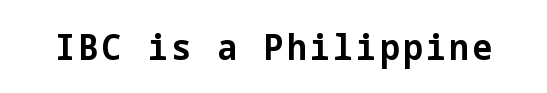
{"serif": "no", "italic": "no", "bold": "yes", "weight": "bold", "width": "normal", "stroke_contrast": "low", "x_height": "medium", "underline": "no", "glyph_px": 35}
